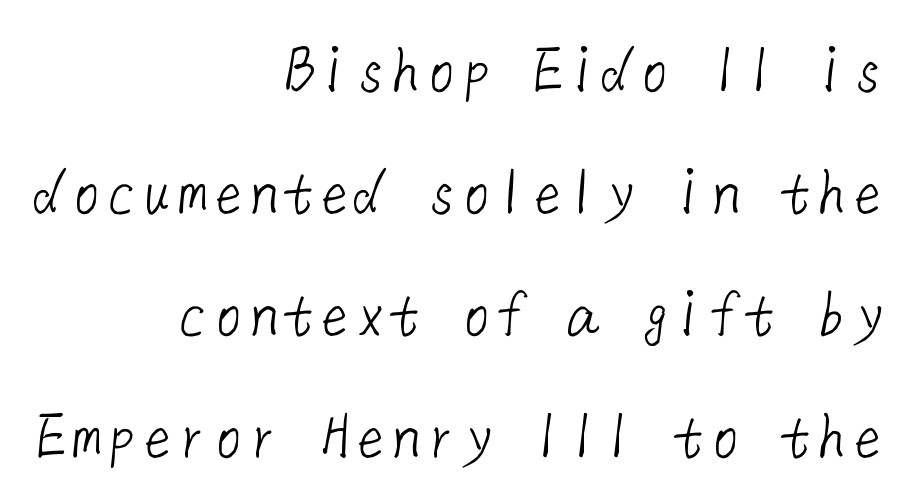
Q: Is the text bold? A: No.
Q: Is the typeface a serif or a sans-serif typeface? A: Sans-serif.
Q: Is the text underlined? A: No.
Q: How is the paragraph aligned? A: Right-aligned.
Q: Is the spacing between letters normal or unusually wide? A: Normal.
Q: Width (condensed, normal, or wide)? A: Normal.
Q: Stroke contrast? A: Low.
Q: x-height? A: Medium.
